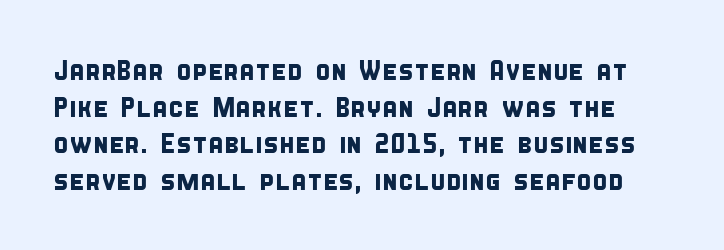
{"serif": "no", "width": "condensed", "stroke_contrast": "low", "x_height": "large", "monospaced": "no", "underline": "no", "line_spacing": "normal", "line_spacing_ratio": 1.31, "letter_spacing": "normal", "letter_spacing_em": 0.0, "glyph_px": 28}
